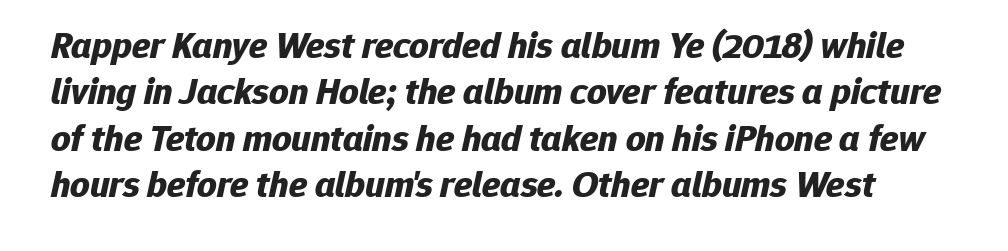
What stands out about the letter spacing? Nothing — it is the standard amount. Looks like regular typesetting: each glyph gets only the width it needs. These lines were composed using italics. Chunky letters — that's bold for sure. Underlining? Definitely not there.
